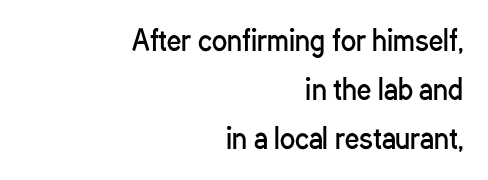
Q: Is the text bold? A: No.
Q: Is the text italic (slanted)? A: No, it is upright.
Q: Is the typeface a serif or a sans-serif typeface? A: Sans-serif.
Q: Is the text underlined? A: No.
Q: How is the paragraph aligned? A: Right-aligned.
Q: Is the spacing between letters normal or unusually wide? A: Normal.
Q: Width (condensed, normal, or wide)? A: Condensed.
Q: Stroke contrast? A: Low.
Q: x-height? A: Medium.
Q: Monospaced? A: No.
